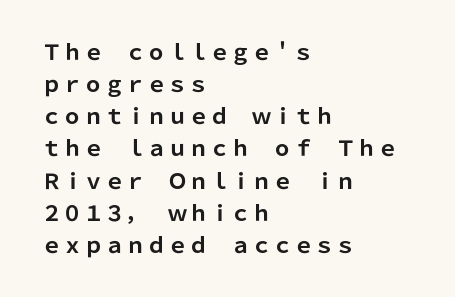
{"italic": "no", "bold": "yes", "underline": "no", "align": "left", "line_spacing": "normal", "line_spacing_ratio": 1.53, "letter_spacing": "normal", "letter_spacing_em": 0.0, "glyph_px": 21}
